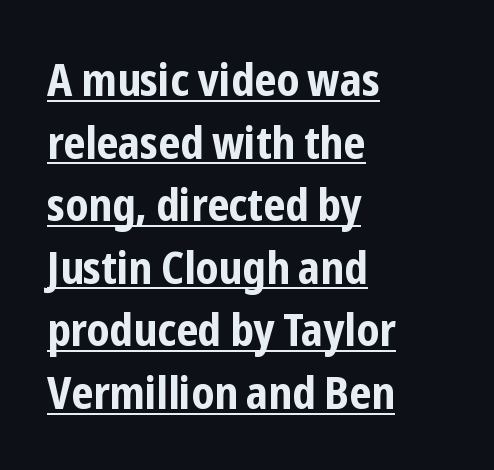
Serifs: no, the terminals of the letterforms are clean. The glyphs have the mass of a bold cut. The paragraph has a hard left edge and a soft right edge. Think of a printed novel: that variable character pitch is what you see here.
